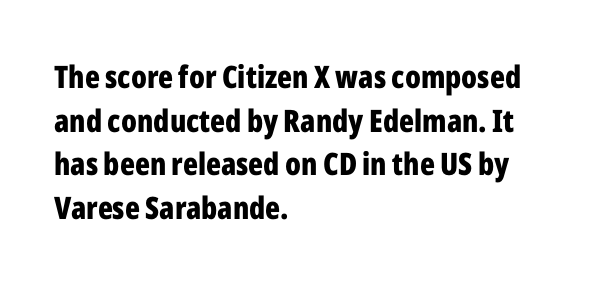
The image shows 31 px bold, condensed sans-serif type, upright; set left-aligned, normal line spacing (1.41x), normal letter spacing, not underlined; low stroke contrast and a medium x-height.
